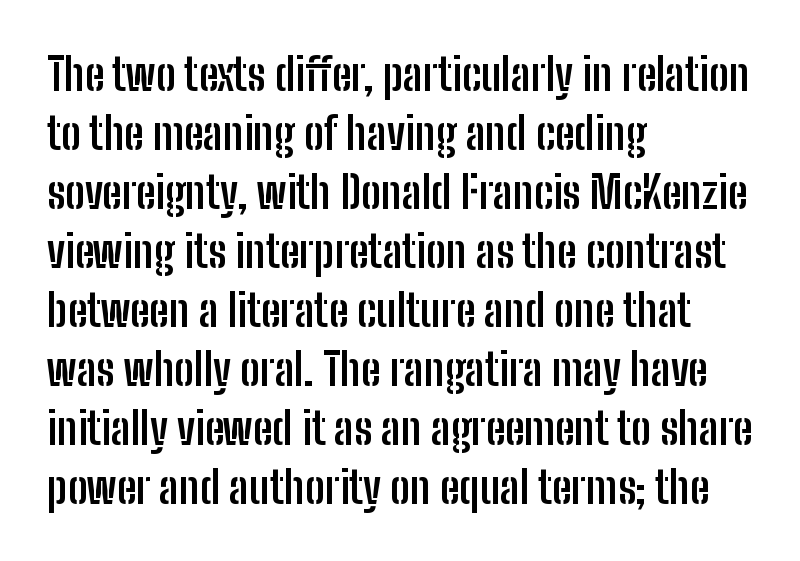
Observe the absence of serifs on each vertical stroke in this sample. The specimen omits any rule beneath the text block's lines. Leading: standard. This sample has the flowing, uneven cadence of proportional lettering. Pretty heavy lettering here — definitely bold.
